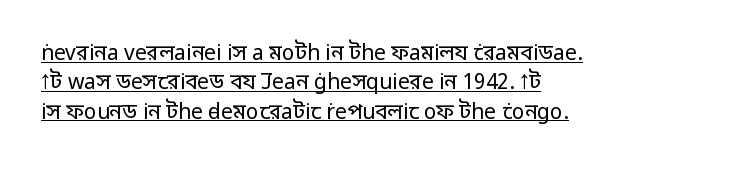
The rows are spaced the way most documents space them. Compared with a centered layout, this one pins lines to the left instead. Does a line run under the words? Yes, clearly. Is the type heavy? It reads as light-to-regular instead.
